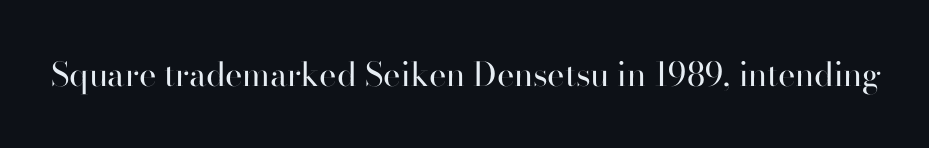
Q: Is the text bold? A: No.
Q: Is the text italic (slanted)? A: No, it is upright.
Q: Is the typeface a serif or a sans-serif typeface? A: Sans-serif.
Q: Is the text underlined? A: No.
Q: Is the spacing between letters normal or unusually wide? A: Normal.
Q: Width (condensed, normal, or wide)? A: Normal.
Q: Stroke contrast? A: High.
Q: x-height? A: Small.
Q: Monospaced? A: No.
